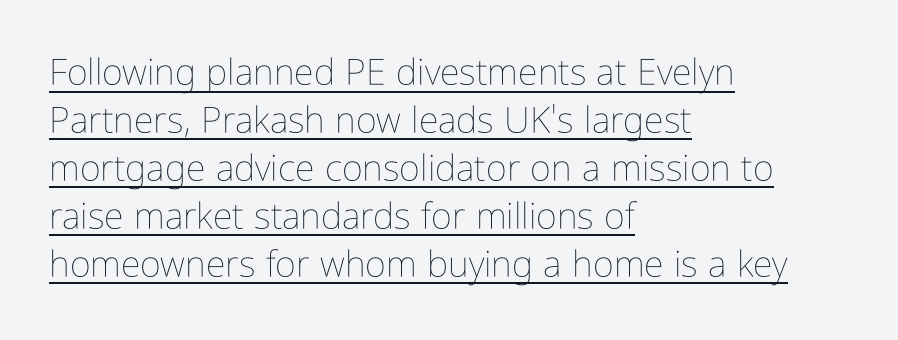
The image shows 36 px thin, condensed type, upright; set left-aligned, normal line spacing (1.33x), normal letter spacing, underlined; low stroke contrast and a medium x-height.
